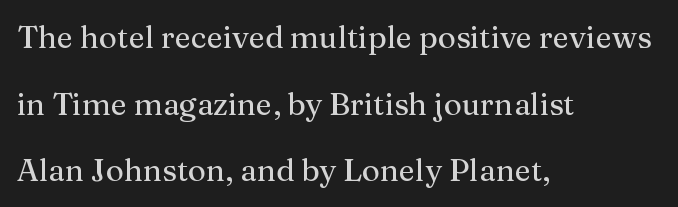
{"serif": "yes", "italic": "no", "width": "normal", "stroke_contrast": "medium", "x_height": "medium", "monospaced": "no", "underline": "no", "align": "left", "line_spacing": "loose", "line_spacing_ratio": 2.15, "letter_spacing": "normal", "letter_spacing_em": 0.0, "glyph_px": 31}
